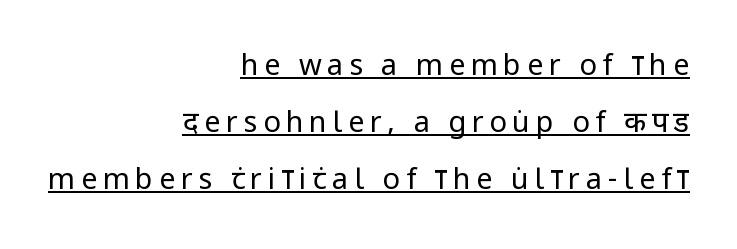
Q: Is the text bold? A: No.
Q: Is the text italic (slanted)? A: No, it is upright.
Q: Is the typeface a serif or a sans-serif typeface? A: Sans-serif.
Q: Is the text underlined? A: Yes.
Q: How is the paragraph aligned? A: Right-aligned.
Q: Is the spacing between lines tight, normal or loose? A: Loose.
Q: Width (condensed, normal, or wide)? A: Condensed.
Q: Stroke contrast? A: Low.
Q: x-height? A: Large.
Q: Monospaced? A: No.
